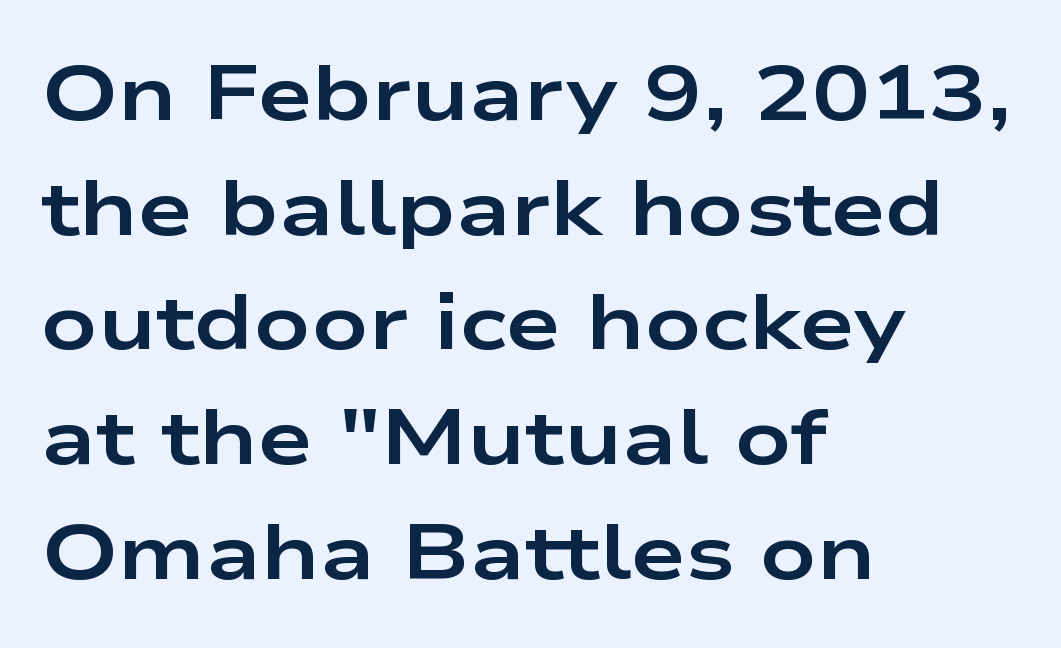
The image shows 78 px bold, wide sans-serif type, upright; set left-aligned, normal line spacing (1.47x), normal letter spacing, not underlined; low stroke contrast and a medium x-height.
